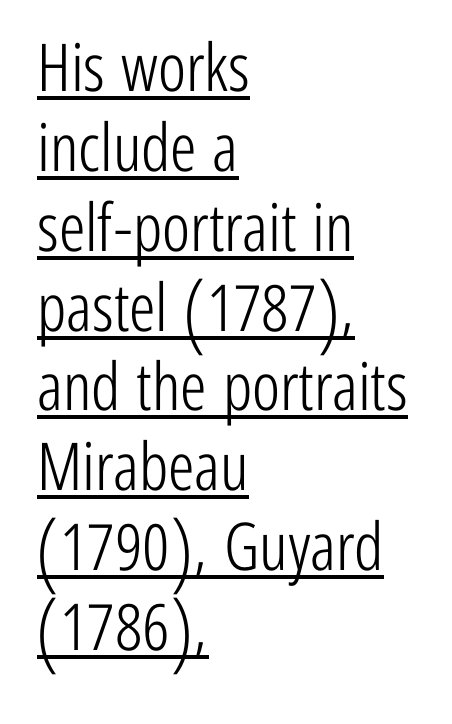
Q: Is the text bold? A: No.
Q: Is the text italic (slanted)? A: No, it is upright.
Q: Is the typeface a serif or a sans-serif typeface? A: Sans-serif.
Q: Is the text underlined? A: Yes.
Q: How is the paragraph aligned? A: Left-aligned.
Q: Is the spacing between letters normal or unusually wide? A: Normal.
Q: Width (condensed, normal, or wide)? A: Condensed.
Q: Stroke contrast? A: Low.
Q: x-height? A: Medium.
Q: Monospaced? A: No.
